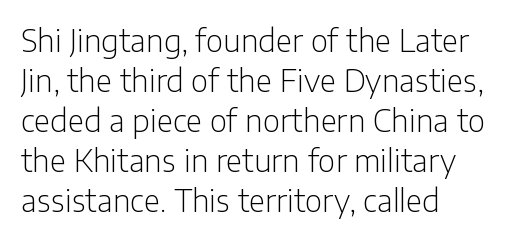
The image shows 30 px light sans-serif type, upright; set left-aligned, normal line spacing (1.33x), normal letter spacing, not underlined; low stroke contrast and a medium x-height.
